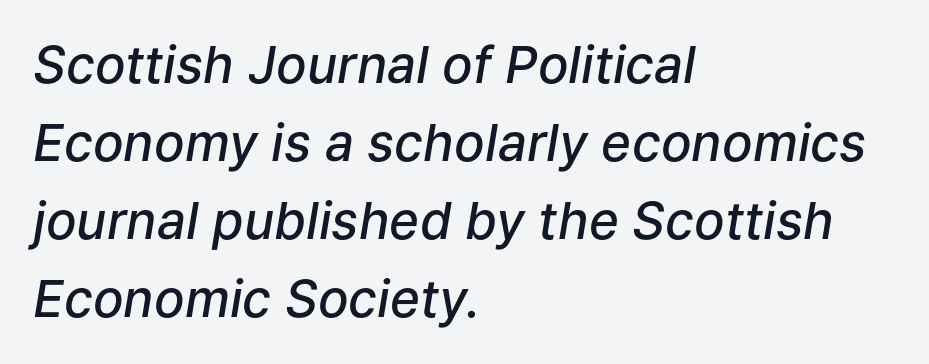
The image shows 51 px semibold type, italic (leaning right); set left-aligned, normal line spacing (1.53x), normal letter spacing, not underlined; low stroke contrast and a medium x-height.
